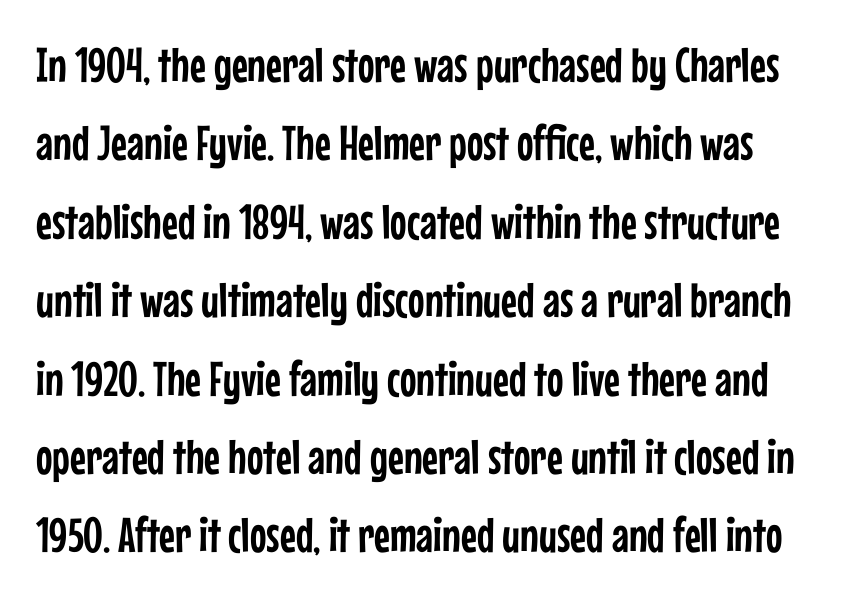
Q: Is the text italic (slanted)? A: No, it is upright.
Q: Is the typeface a serif or a sans-serif typeface? A: Sans-serif.
Q: Is the text underlined? A: No.
Q: Is the spacing between letters normal or unusually wide? A: Normal.
Q: Is the spacing between lines tight, normal or loose? A: Normal.
Q: Width (condensed, normal, or wide)? A: Condensed.
Q: Stroke contrast? A: Low.
Q: x-height? A: Medium.
Q: Monospaced? A: No.
